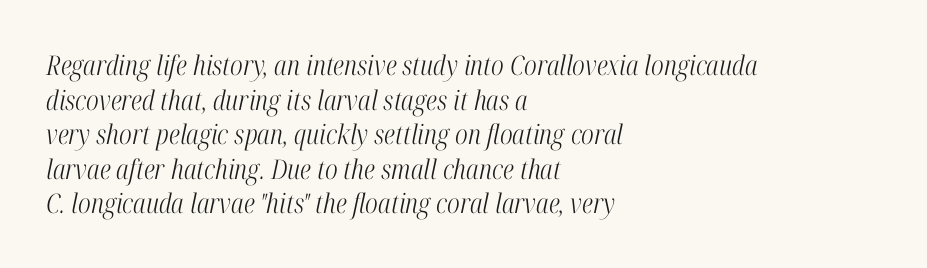
The image shows 27 px text type, italic (leaning right); set left-aligned, normal line spacing (1.28x), normal letter spacing, not underlined.
